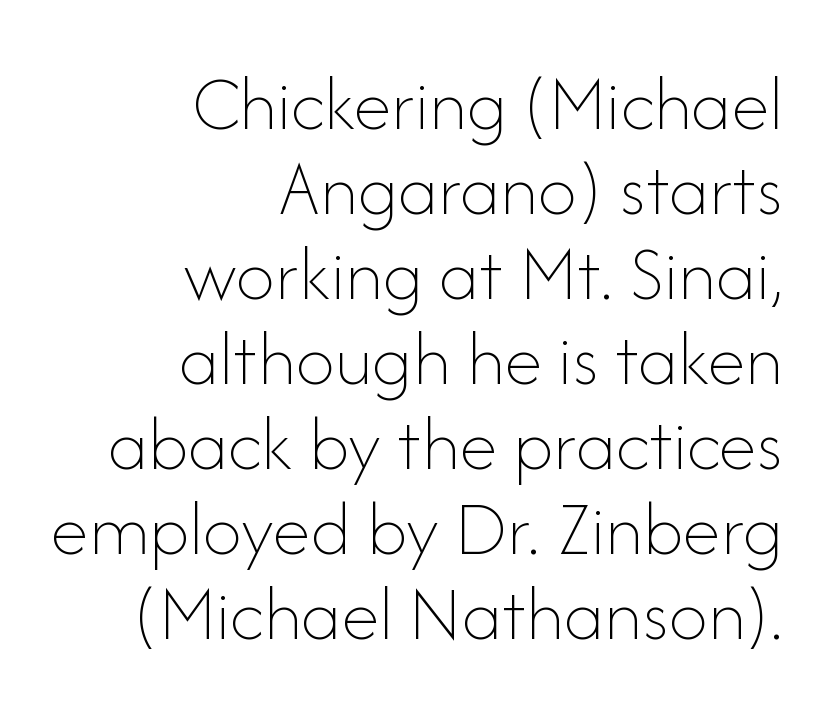
{"italic": "no", "bold": "no", "weight": "thin", "width": "normal", "stroke_contrast": "low", "x_height": "small", "monospaced": "no", "underline": "no", "align": "right", "line_spacing": "tight", "line_spacing_ratio": 1.09, "letter_spacing": "normal", "letter_spacing_em": 0.0, "glyph_px": 78}
